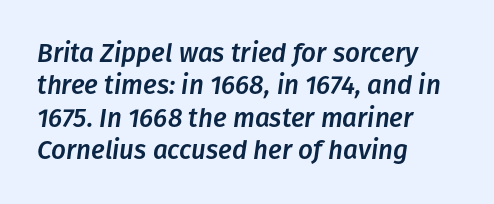
Q: Is the text italic (slanted)? A: Yes, it leans right by about 8 degrees.
Q: Is the text underlined? A: No.
Q: How is the paragraph aligned? A: Left-aligned.
Q: Is the spacing between letters normal or unusually wide? A: Normal.
Q: Is the spacing between lines tight, normal or loose? A: Normal.
